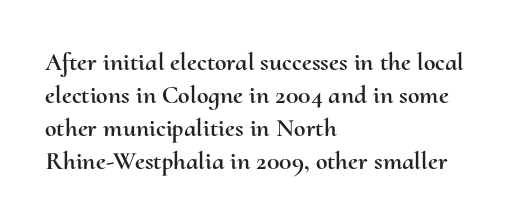
The foot of each line stays bare and open. Leading matches the norm, producing a regular column. The paragraph shown leans on its left margin. The gaps between neighbouring characters are ordinary and unremarkable. Italic? Not at all — the glyphs are vertical.
